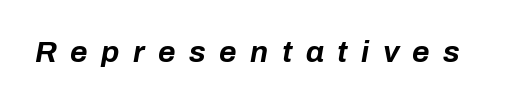
{"italic": "yes", "lean": "right", "slant_degrees": 10, "bold": "yes", "weight": "bold", "width": "normal", "stroke_contrast": "low", "x_height": "medium", "monospaced": "no", "underline": "no", "letter_spacing": "wide", "letter_spacing_em": 0.45, "glyph_px": 30}
